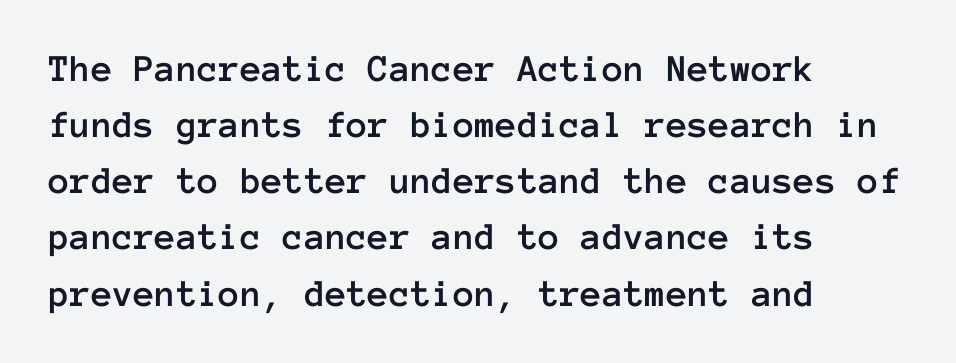
{"italic": "no", "width": "normal", "stroke_contrast": "low", "x_height": "medium", "monospaced": "yes", "underline": "no", "align": "left", "line_spacing": "normal", "line_spacing_ratio": 1.44, "letter_spacing": "normal", "letter_spacing_em": 0.0, "glyph_px": 39}
